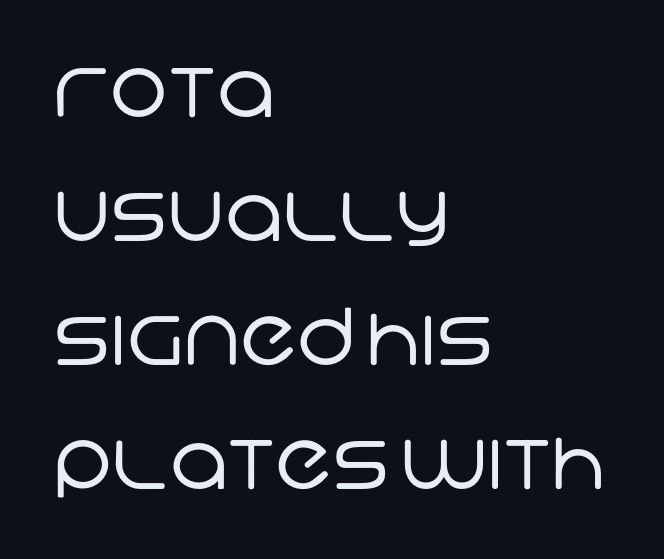
The image shows 79 px regular-weight sans-serif type; set left-aligned, normal line spacing (1.57x), normal letter spacing, not underlined; low stroke contrast and a large x-height.
